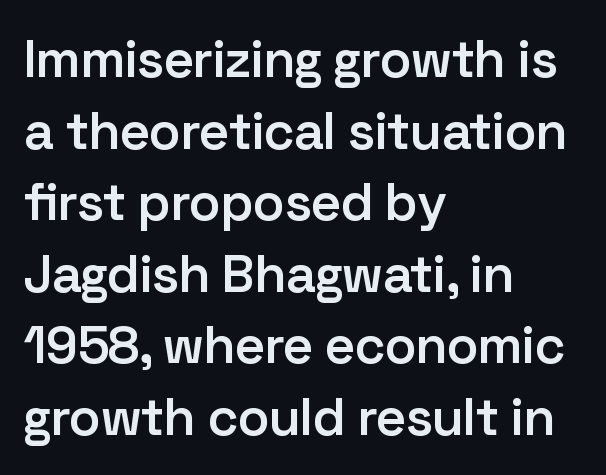
Q: Is the text bold? A: Semi-bold.
Q: Is the text italic (slanted)? A: No, it is upright.
Q: Is the typeface a serif or a sans-serif typeface? A: Sans-serif.
Q: Is the text underlined? A: No.
Q: How is the paragraph aligned? A: Left-aligned.
Q: Is the spacing between letters normal or unusually wide? A: Normal.
Q: Is the spacing between lines tight, normal or loose? A: Normal.
Q: Width (condensed, normal, or wide)? A: Normal.
Q: Stroke contrast? A: Low.
Q: x-height? A: Medium.
Q: Monospaced? A: No.
